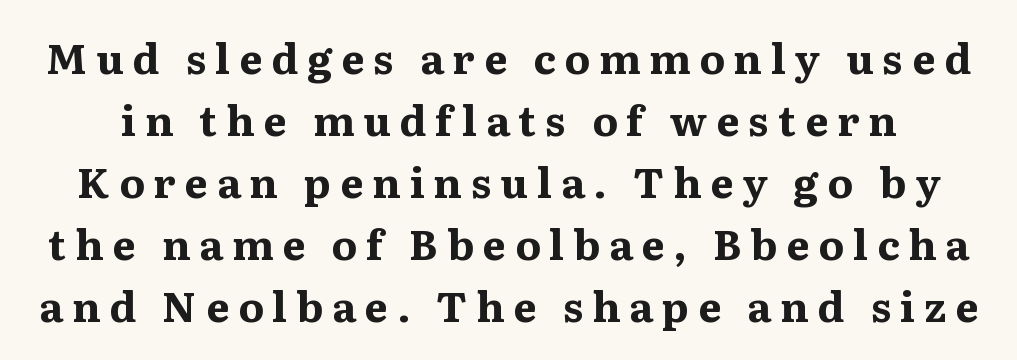
{"serif": "yes", "italic": "no", "bold": "yes", "weight": "bold", "width": "normal", "stroke_contrast": "medium", "x_height": "medium", "monospaced": "no", "underline": "no", "line_spacing": "normal", "line_spacing_ratio": 1.51, "letter_spacing": "wide", "letter_spacing_em": 0.22, "glyph_px": 41}
